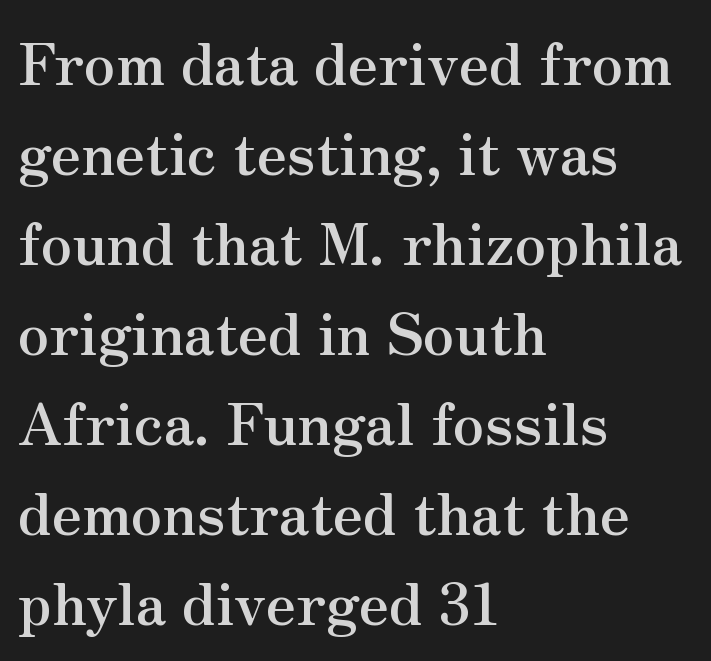
These lines are set flush left with a ragged right edge. Think of a printed novel: that variable character pitch is what you see here. Are there feet on the stems? There are — it's a serif. Plain, unruled lines of type. Weight: bold.
